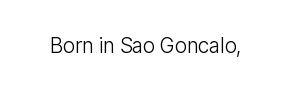
The image shows 21 px text type, upright; set normal letter spacing, not underlined.
